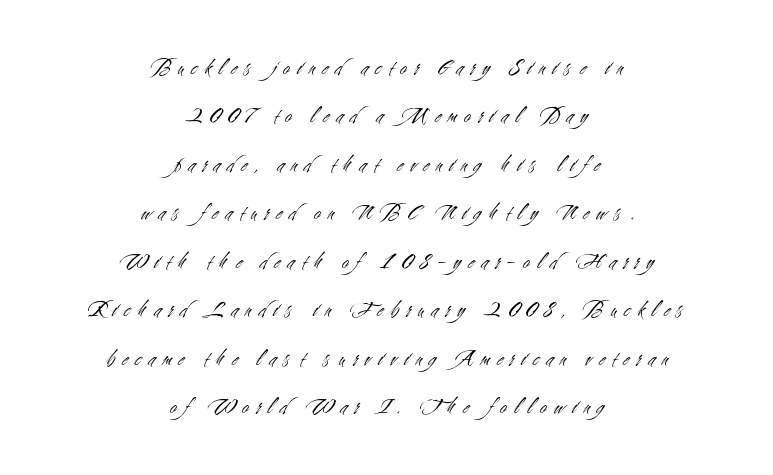
Leftover space on each line is divided equally before and after the words. Weight: regular or lighter. Beneath every word, the page is bare. Here the glyphs are tracked loosely, breaking word shapes into spaced letters. Leading: increased.
